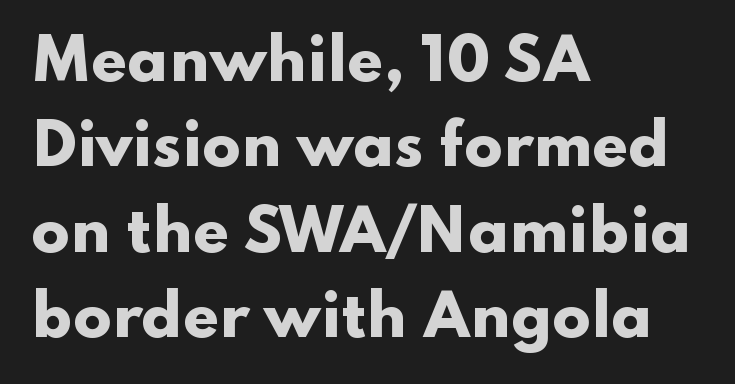
The image shows 57 px heavy, wide sans-serif type, upright; set left-aligned, normal line spacing (1.5x), normal letter spacing, not underlined; low stroke contrast and a small x-height.
